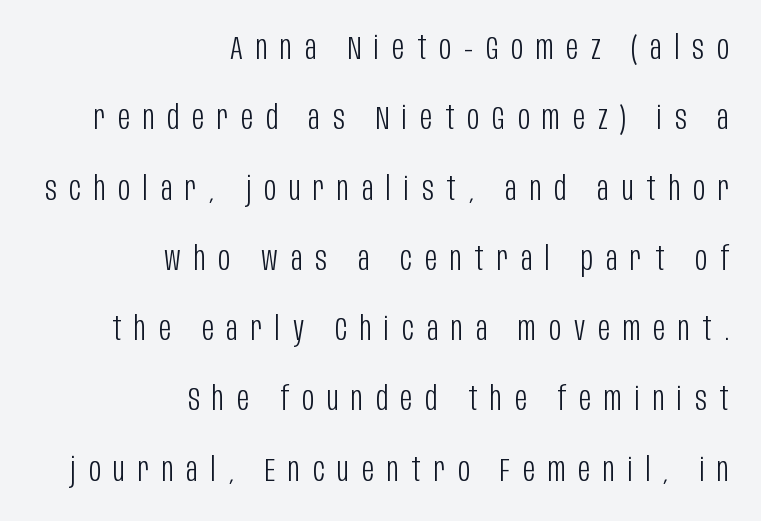
Q: Is the text bold? A: No.
Q: Is the text italic (slanted)? A: No, it is upright.
Q: Is the typeface a serif or a sans-serif typeface? A: Sans-serif.
Q: Is the text underlined? A: No.
Q: How is the paragraph aligned? A: Right-aligned.
Q: Is the spacing between letters normal or unusually wide? A: Unusually wide.
Q: Is the spacing between lines tight, normal or loose? A: Loose.
Q: Width (condensed, normal, or wide)? A: Condensed.
Q: Stroke contrast? A: Low.
Q: x-height? A: Large.
Q: Monospaced? A: No.
